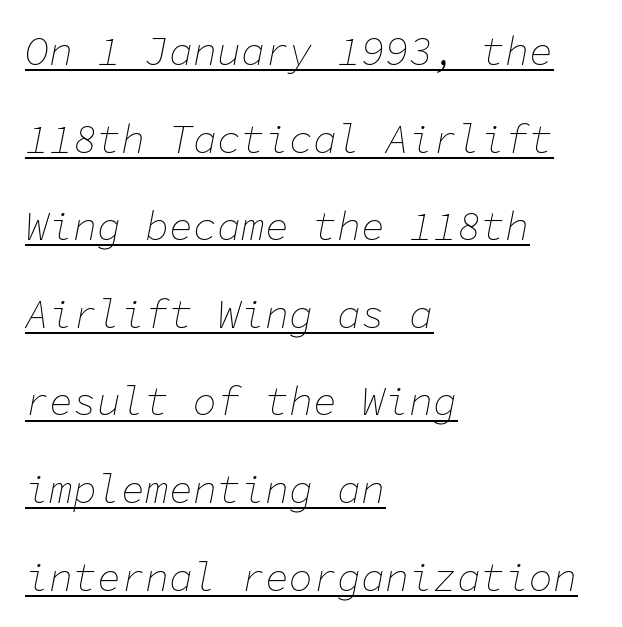
Q: Is the text bold? A: No.
Q: Is the text italic (slanted)? A: Yes, it leans right by about 11 degrees.
Q: Is the text underlined? A: Yes.
Q: How is the paragraph aligned? A: Left-aligned.
Q: Is the spacing between letters normal or unusually wide? A: Normal.
Q: Is the spacing between lines tight, normal or loose? A: Loose.
Q: Width (condensed, normal, or wide)? A: Normal.
Q: Stroke contrast? A: Low.
Q: x-height? A: Medium.
Q: Monospaced? A: Yes.
